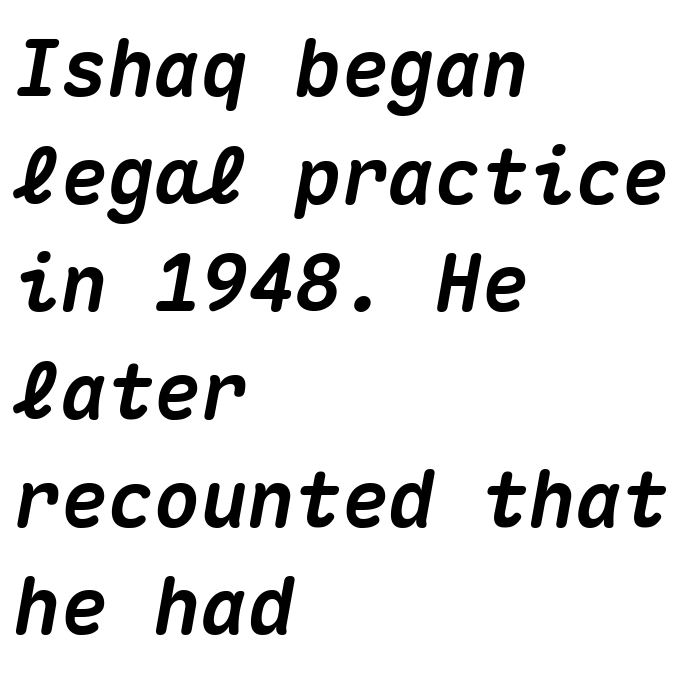
The image shows 78 px heavy type, italic (leaning right), monospaced; set left-aligned, normal line spacing (1.38x), normal letter spacing, not underlined; medium stroke contrast and a medium x-height.
